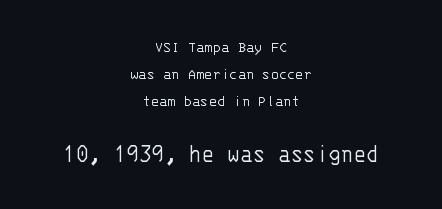
The image shows 26 px text type, upright; set centered, normal line spacing (1.6x), normal letter spacing, not underlined; the second (bottom) block is 1.53x larger.
